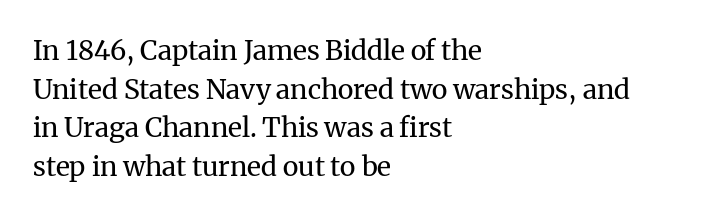
Q: Is the text bold? A: No.
Q: Is the text italic (slanted)? A: No, it is upright.
Q: Is the text underlined? A: No.
Q: How is the paragraph aligned? A: Left-aligned.
Q: Is the spacing between letters normal or unusually wide? A: Normal.
Q: Is the spacing between lines tight, normal or loose? A: Normal.
